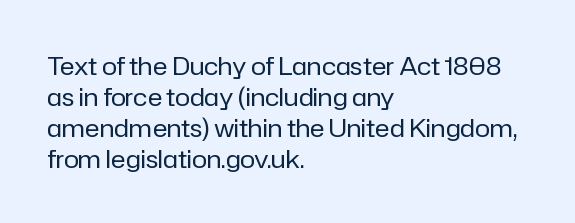
Q: Is the text bold? A: No.
Q: Is the text italic (slanted)? A: No, it is upright.
Q: Is the text underlined? A: No.
Q: How is the paragraph aligned? A: Left-aligned.
Q: Is the spacing between letters normal or unusually wide? A: Normal.
